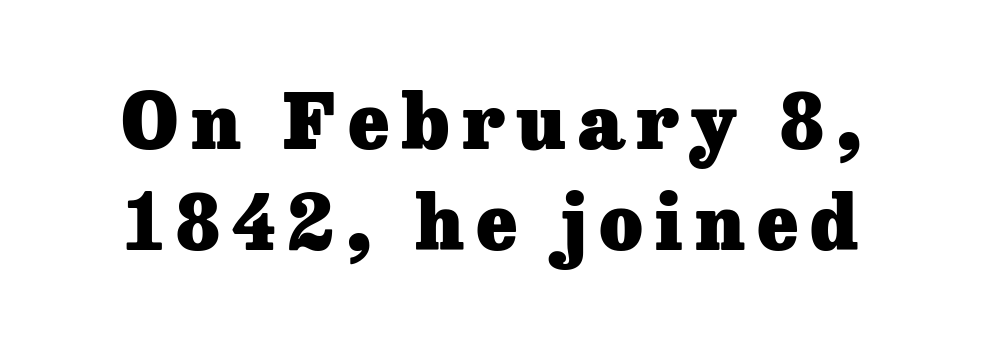
Is this a fixed-width face? No — the glyphs have proportional, varying widths. A dark, heavy texture on the line: the type is bold. Serif or sans? Serif — the stroke terminals have little feet. Bare-footed words on every line.
